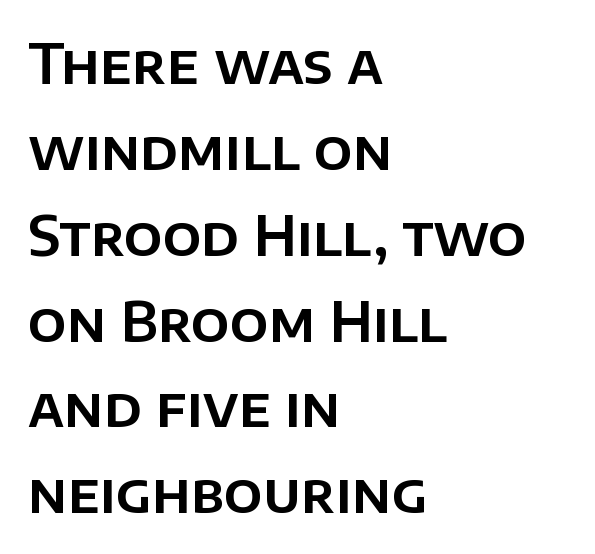
{"serif": "no", "italic": "no", "width": "normal", "stroke_contrast": "low", "x_height": "large", "monospaced": "no", "underline": "no", "align": "left", "line_spacing": "normal", "line_spacing_ratio": 1.59, "letter_spacing": "normal", "letter_spacing_em": 0.0, "glyph_px": 54}
